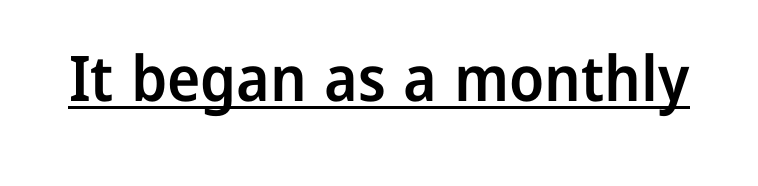
Q: Is the text bold? A: Semi-bold.
Q: Is the text italic (slanted)? A: No, it is upright.
Q: Is the typeface a serif or a sans-serif typeface? A: Sans-serif.
Q: Is the text underlined? A: Yes.
Q: Is the spacing between letters normal or unusually wide? A: Normal.
Q: Width (condensed, normal, or wide)? A: Normal.
Q: Stroke contrast? A: Low.
Q: x-height? A: Medium.
Q: Monospaced? A: No.
